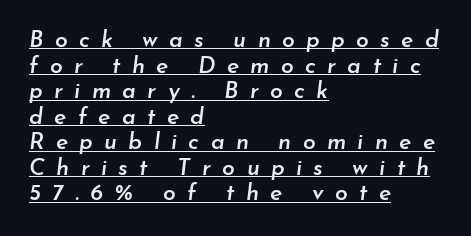
Q: Is the text bold? A: Semi-bold.
Q: Is the text italic (slanted)? A: Yes, it leans right by about 7 degrees.
Q: Is the text underlined? A: Yes.
Q: How is the paragraph aligned? A: Left-aligned.
Q: Is the spacing between letters normal or unusually wide? A: Unusually wide.
Q: Is the spacing between lines tight, normal or loose? A: Tight.
